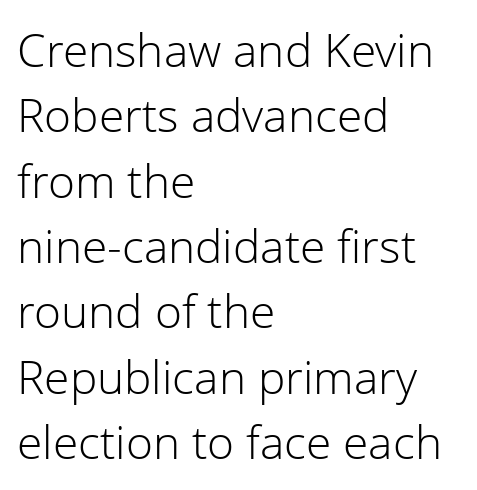
{"serif": "no", "italic": "no", "bold": "no", "weight": "light", "width": "normal", "stroke_contrast": "low", "x_height": "medium", "monospaced": "no", "underline": "no", "align": "left", "line_spacing": "normal", "line_spacing_ratio": 1.42, "letter_spacing": "normal", "letter_spacing_em": 0.0, "glyph_px": 46}
